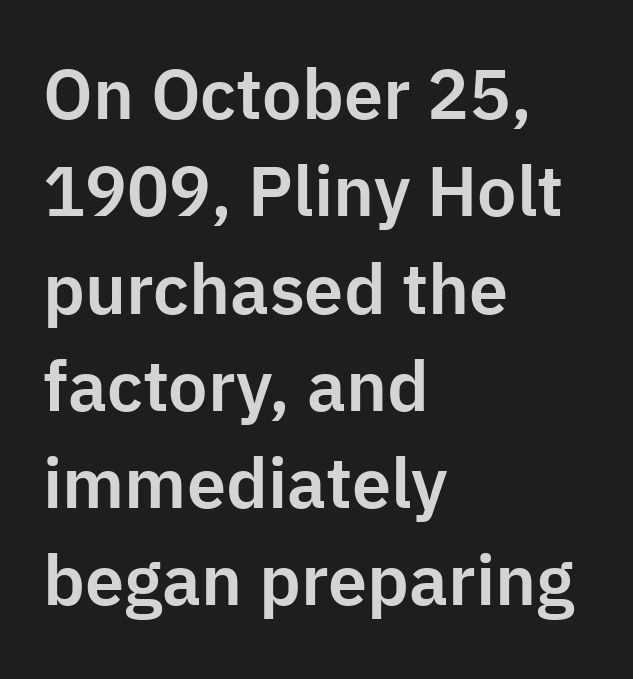
Beneath every word, the page is bare. Each letter keeps its own natural width here, so spacing adapts to shape. This is sans-serif lettering, the kind often seen on screens and signage. Quick note: interline space is typical.
